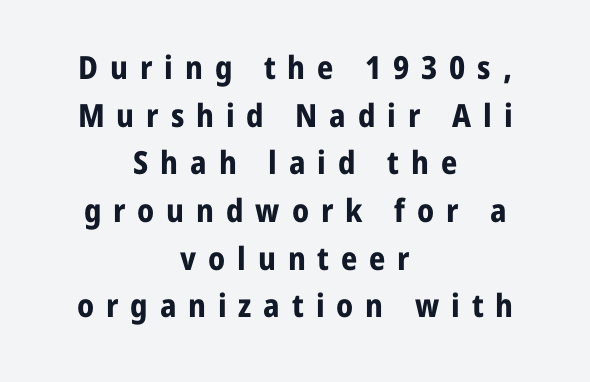
Q: Is the text bold? A: Yes.
Q: Is the text italic (slanted)? A: No, it is upright.
Q: Is the typeface a serif or a sans-serif typeface? A: Sans-serif.
Q: Is the text underlined? A: No.
Q: How is the paragraph aligned? A: Centered.
Q: Is the spacing between letters normal or unusually wide? A: Unusually wide.
Q: Is the spacing between lines tight, normal or loose? A: Normal.
Q: Width (condensed, normal, or wide)? A: Normal.
Q: Stroke contrast? A: Low.
Q: x-height? A: Medium.
Q: Monospaced? A: No.
